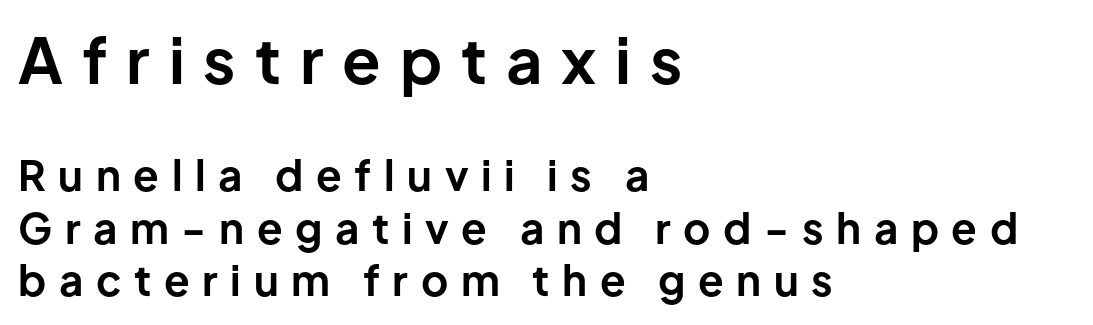
{"serif": "no", "italic": "no", "bold": "yes", "weight": "bold", "width": "normal", "stroke_contrast": "low", "x_height": "medium", "monospaced": "no", "underline": "no", "align": "left", "line_spacing": "normal", "line_spacing_ratio": 1.25, "letter_spacing": "wide", "letter_spacing_em": 0.3, "larger_block": "first", "size_ratio": 1.5, "glyph_px": 63}
